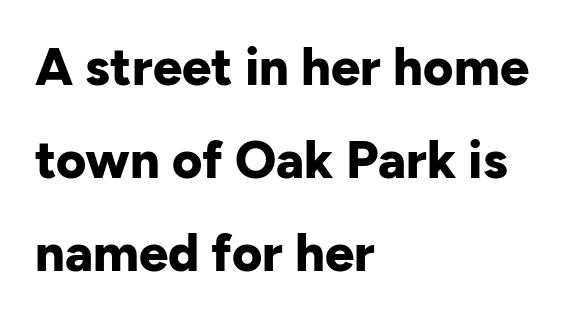
Q: Is the text bold? A: Yes.
Q: Is the text italic (slanted)? A: No, it is upright.
Q: Is the typeface a serif or a sans-serif typeface? A: Sans-serif.
Q: Is the text underlined? A: No.
Q: How is the paragraph aligned? A: Left-aligned.
Q: Is the spacing between letters normal or unusually wide? A: Normal.
Q: Width (condensed, normal, or wide)? A: Normal.
Q: Stroke contrast? A: Low.
Q: x-height? A: Medium.
Q: Monospaced? A: No.
